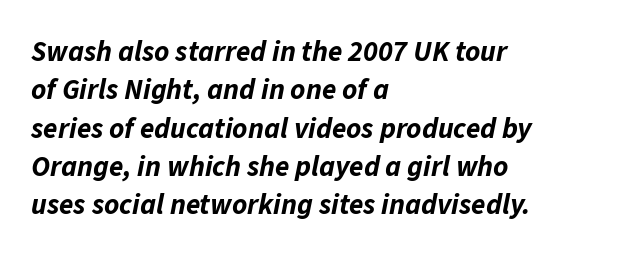
Q: Is the text bold? A: Yes.
Q: Is the text italic (slanted)? A: Yes, it leans right by about 11 degrees.
Q: Is the text underlined? A: No.
Q: How is the paragraph aligned? A: Left-aligned.
Q: Is the spacing between letters normal or unusually wide? A: Normal.
Q: Is the spacing between lines tight, normal or loose? A: Normal.
Q: Width (condensed, normal, or wide)? A: Normal.
Q: Stroke contrast? A: Low.
Q: x-height? A: Medium.
Q: Monospaced? A: No.
